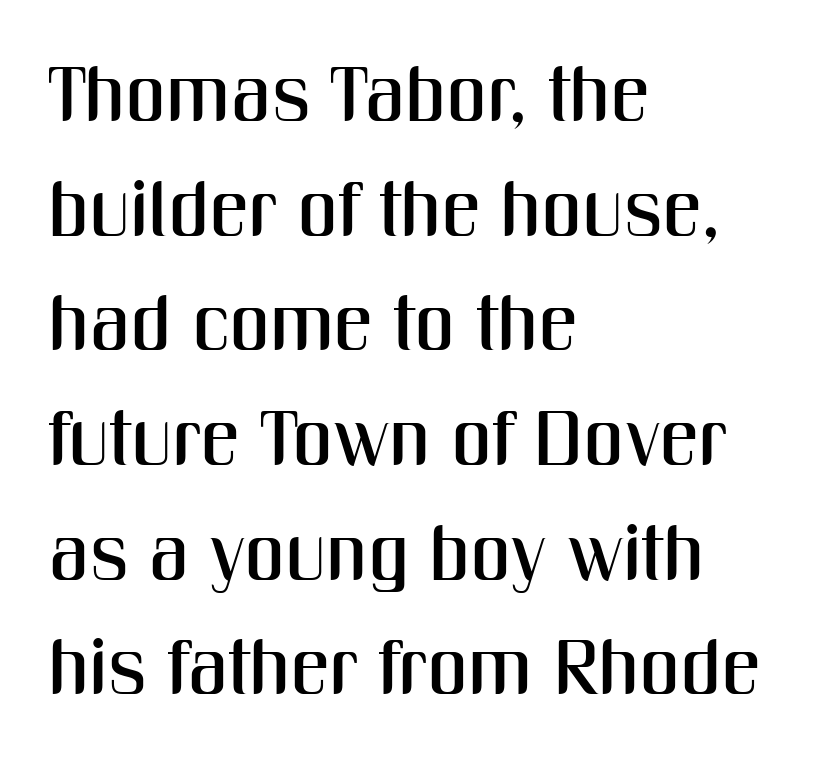
The passage shown is typed in a proportional face where columns would drift. This sample is left-justified, so line endings fall wherever the words run out. Compared with typical paragraphs, the rows here are spaced about the same. Each letter's strokes conclude bluntly, with no projecting serifs. This is the regular roman posture of the typeface. Plain, unruled lines of type.
